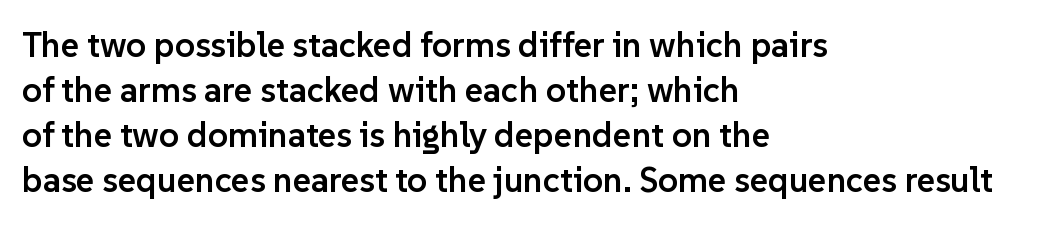
Typesetter's note: demi weight, one step under bold. This rendering features lettering with no underline. This sample keeps an unexceptional amount of space between lines. Note the varied advance widths — an 'i' is clearly narrower than an 'm'. A classic flush-left, rag-right setting is used for this passage. The typography opts for an upright posture over an oblique one.
